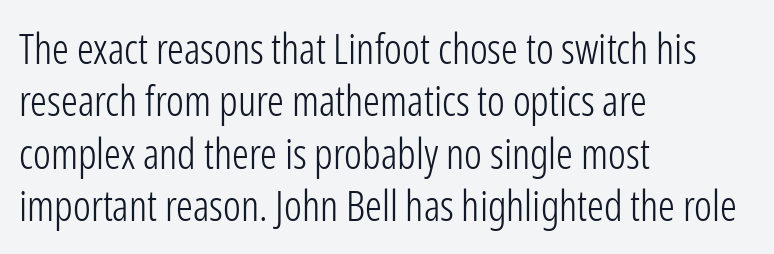
{"serif": "no", "italic": "no", "bold": "no", "weight": "light", "width": "condensed", "stroke_contrast": "low", "x_height": "medium", "monospaced": "no", "underline": "no", "align": "left", "line_spacing": "normal", "line_spacing_ratio": 1.25, "letter_spacing": "normal", "letter_spacing_em": 0.0, "glyph_px": 42}
